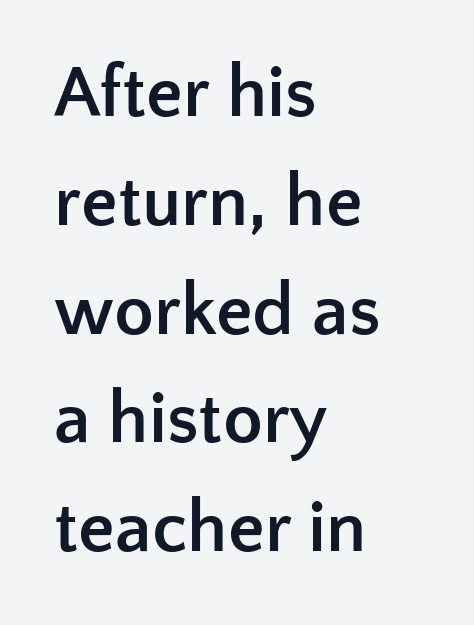
Line spacing here is normal. The baseline area is clear. As a designer I'd log this as weight 700, bold. Each word holds together tightly as a unit, with standard inter-letter gaps.
